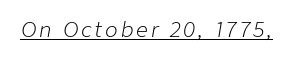
Underlined type. These lines were composed using italics. The passage shown is not bold in any degree.
